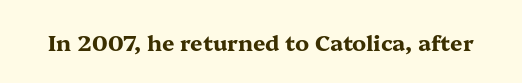
The image shows 22 px bold type, upright; set normal letter spacing, not underlined.
